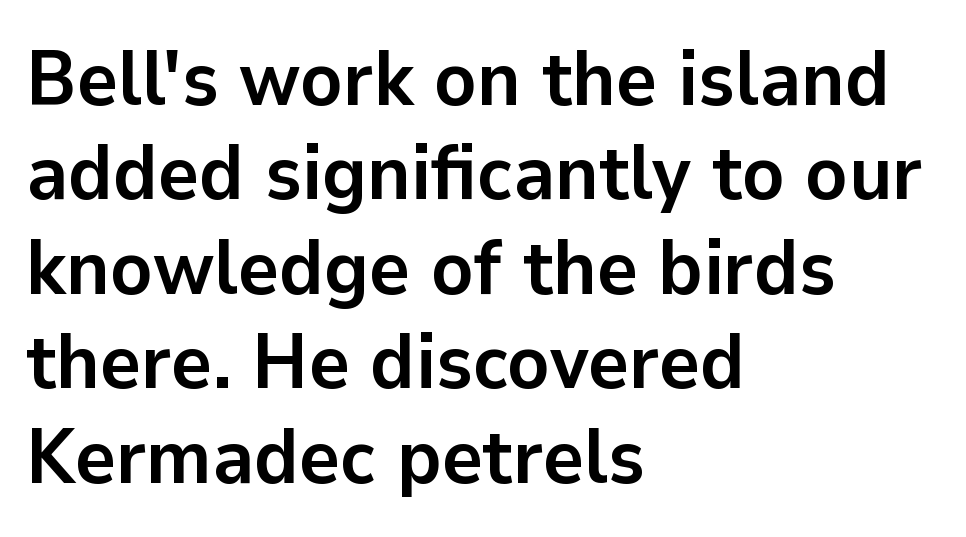
Q: Is the text bold? A: Yes.
Q: Is the text italic (slanted)? A: No, it is upright.
Q: Is the typeface a serif or a sans-serif typeface? A: Sans-serif.
Q: Is the text underlined? A: No.
Q: How is the paragraph aligned? A: Left-aligned.
Q: Is the spacing between letters normal or unusually wide? A: Normal.
Q: Width (condensed, normal, or wide)? A: Normal.
Q: Stroke contrast? A: Low.
Q: x-height? A: Medium.
Q: Monospaced? A: No.
